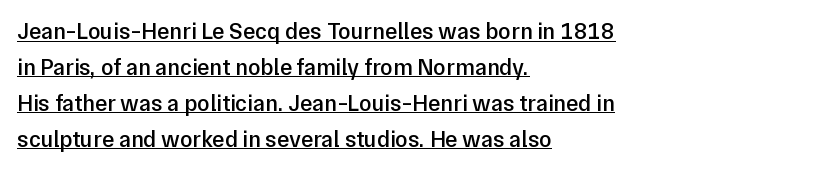
The image shows 23 px text type, upright; set left-aligned, normal line spacing (1.56x), normal letter spacing, underlined.
